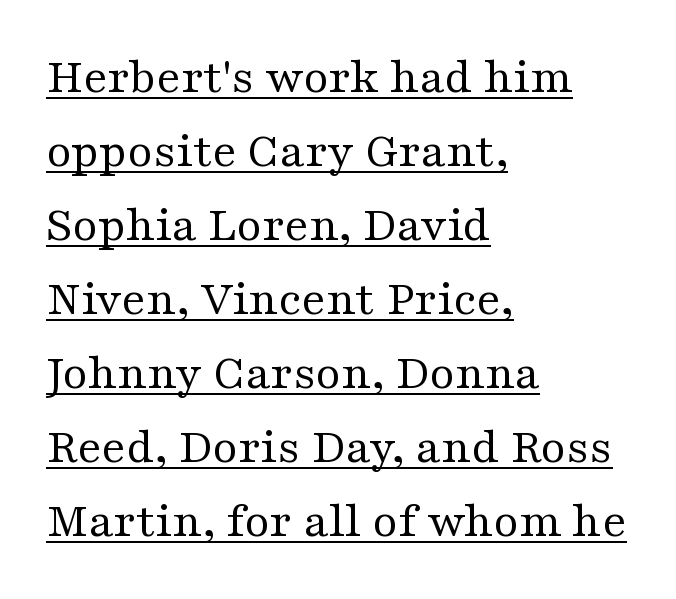
Q: Is the text bold? A: No.
Q: Is the text italic (slanted)? A: No, it is upright.
Q: Is the typeface a serif or a sans-serif typeface? A: Serif.
Q: Is the text underlined? A: Yes.
Q: How is the paragraph aligned? A: Left-aligned.
Q: Is the spacing between letters normal or unusually wide? A: Normal.
Q: Is the spacing between lines tight, normal or loose? A: Normal.
Q: Width (condensed, normal, or wide)? A: Wide.
Q: Stroke contrast? A: Medium.
Q: x-height? A: Medium.
Q: Monospaced? A: No.
